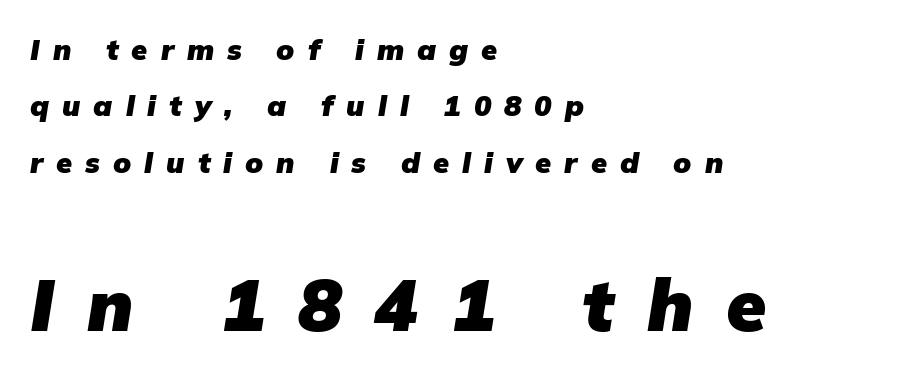
Q: Is the text bold? A: Yes.
Q: Is the text italic (slanted)? A: Yes, it leans right by about 9 degrees.
Q: Is the text underlined? A: No.
Q: How is the paragraph aligned? A: Left-aligned.
Q: Is the spacing between letters normal or unusually wide? A: Unusually wide.
Q: Is the spacing between lines tight, normal or loose? A: Loose.
Q: Which block of text is set in a larger size, the first (top) or the second (bottom)? A: The second (bottom) one.
Q: Width (condensed, normal, or wide)? A: Normal.
Q: Stroke contrast? A: Low.
Q: x-height? A: Medium.
Q: Monospaced? A: No.
